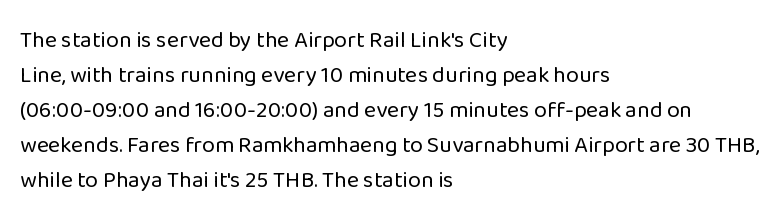
The image shows 23 px text type, upright; set left-aligned, normal line spacing (1.52x), normal letter spacing, not underlined.
